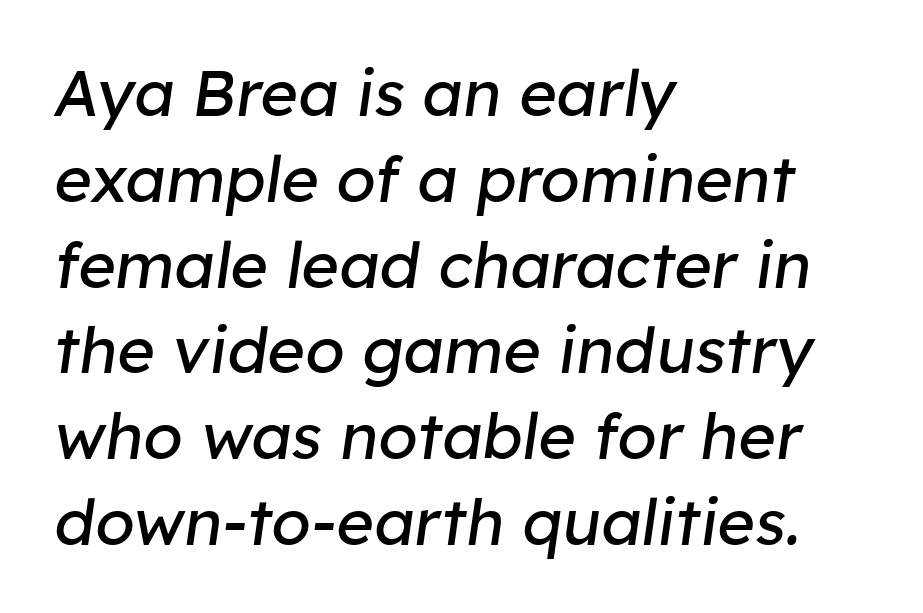
{"italic": "yes", "lean": "right", "slant_degrees": 8, "bold": "no", "weight": "regular", "width": "normal", "stroke_contrast": "low", "x_height": "medium", "monospaced": "no", "underline": "no", "align": "left", "line_spacing": "normal", "line_spacing_ratio": 1.34, "letter_spacing": "normal", "letter_spacing_em": 0.0, "glyph_px": 64}
